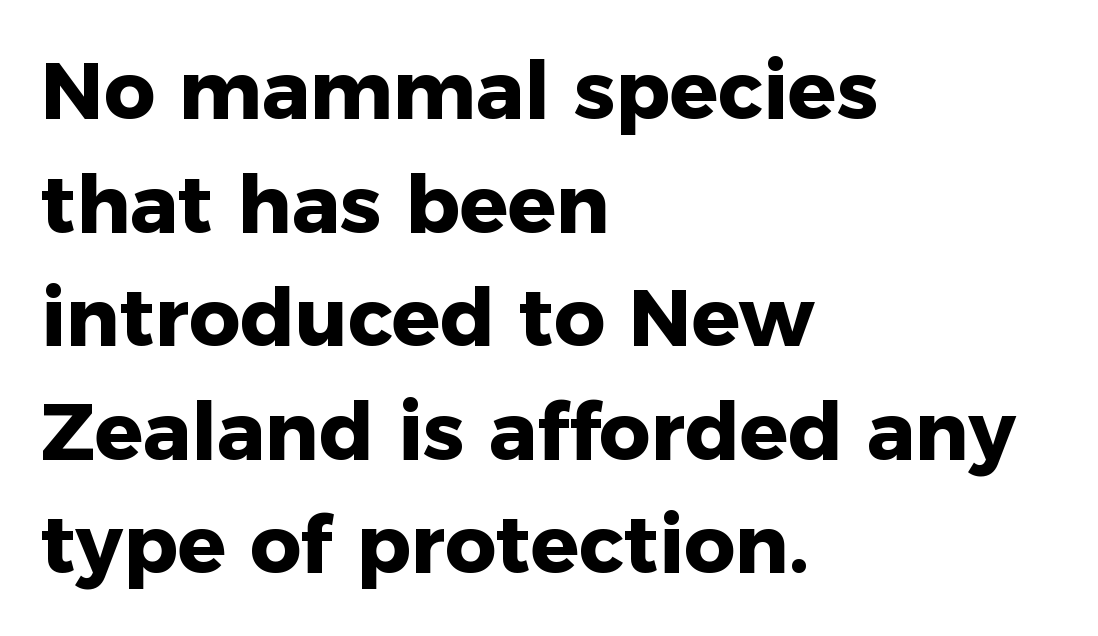
This sample is left-justified, so line endings fall wherever the words run out. Ascenders rise straight up at ninety degrees. Rule under the text: the space is simply empty. How are the letters spaced? Ordinarily, with no added tracking. Here the designer chose a conventional face with non-uniform glyph widths. The rendering uses a bold face; every stroke is thick and dark.
